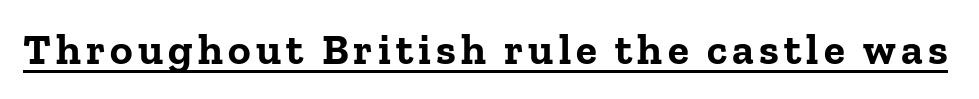
The image shows 43 px bold serif type, upright; set underlined; low stroke contrast and a medium x-height.
